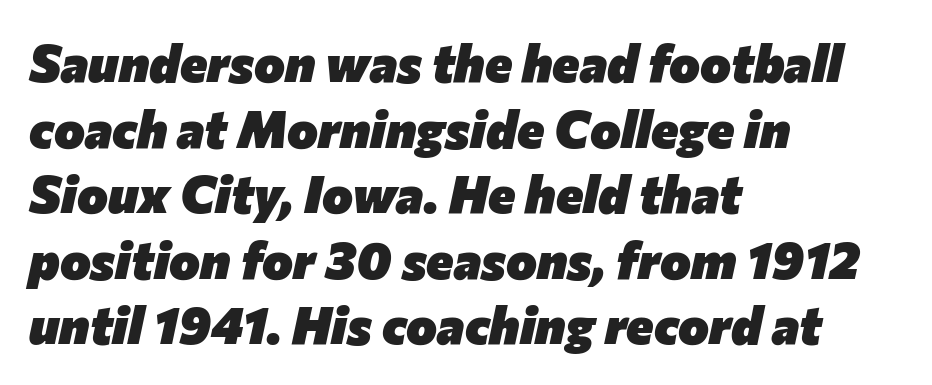
The line texture is even and compact thanks to regular tracking. Descenders are the only things crossing below the line. Weight check: bold — yes, fully. The whole block is typeset with a tilt. Baseline-to-baseline distance is the conventional proportion of letter height.
